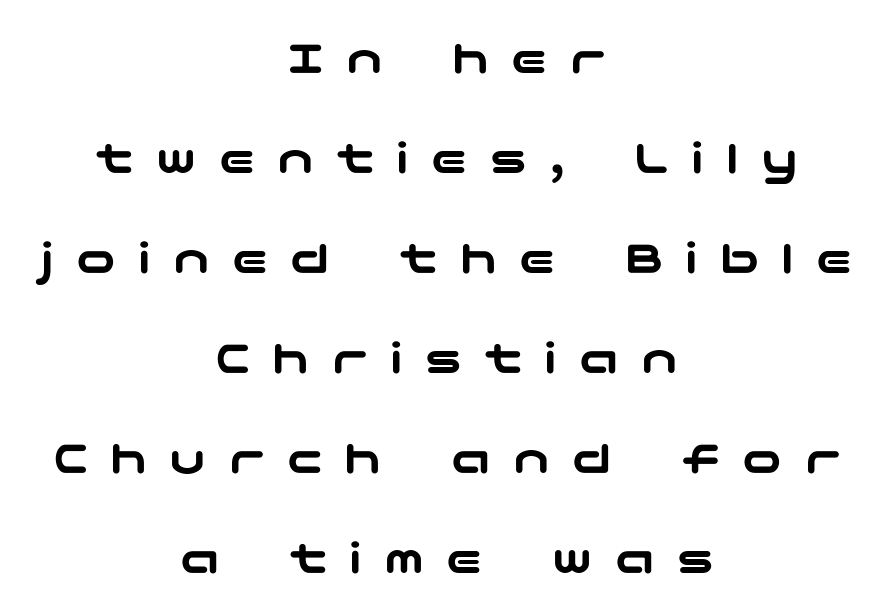
The image shows 49 px wide sans-serif type, upright; set centered, loose line spacing (2.04x), unusually wide letter spacing (+0.46 em), not underlined; low stroke contrast and a medium x-height.
